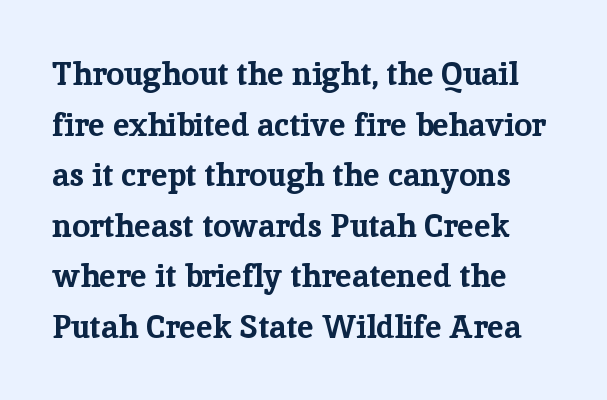
The image shows 32 px bold serif type, upright; set normal line spacing (1.58x), normal letter spacing, not underlined; low stroke contrast and a medium x-height.
